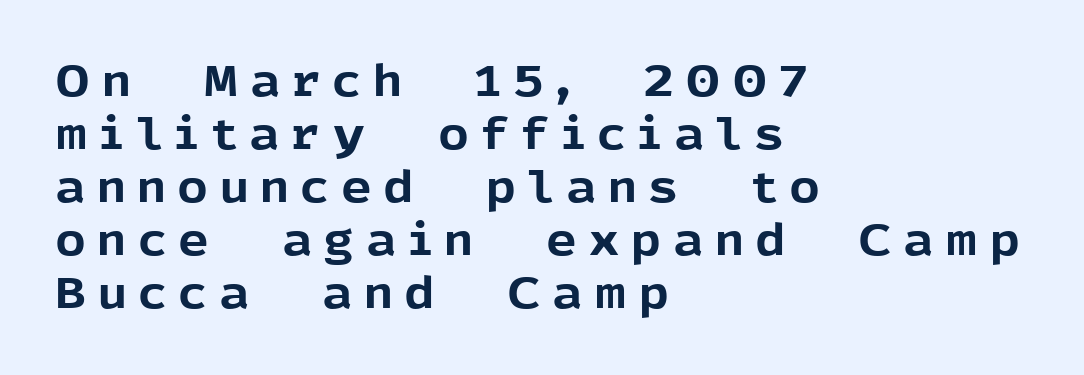
Q: Is the text bold? A: Yes.
Q: Is the text italic (slanted)? A: No, it is upright.
Q: Is the typeface a serif or a sans-serif typeface? A: Sans-serif.
Q: Is the text underlined? A: No.
Q: How is the paragraph aligned? A: Left-aligned.
Q: Is the spacing between letters normal or unusually wide? A: Unusually wide.
Q: Width (condensed, normal, or wide)? A: Normal.
Q: x-height? A: Medium.
Q: Monospaced? A: No.
